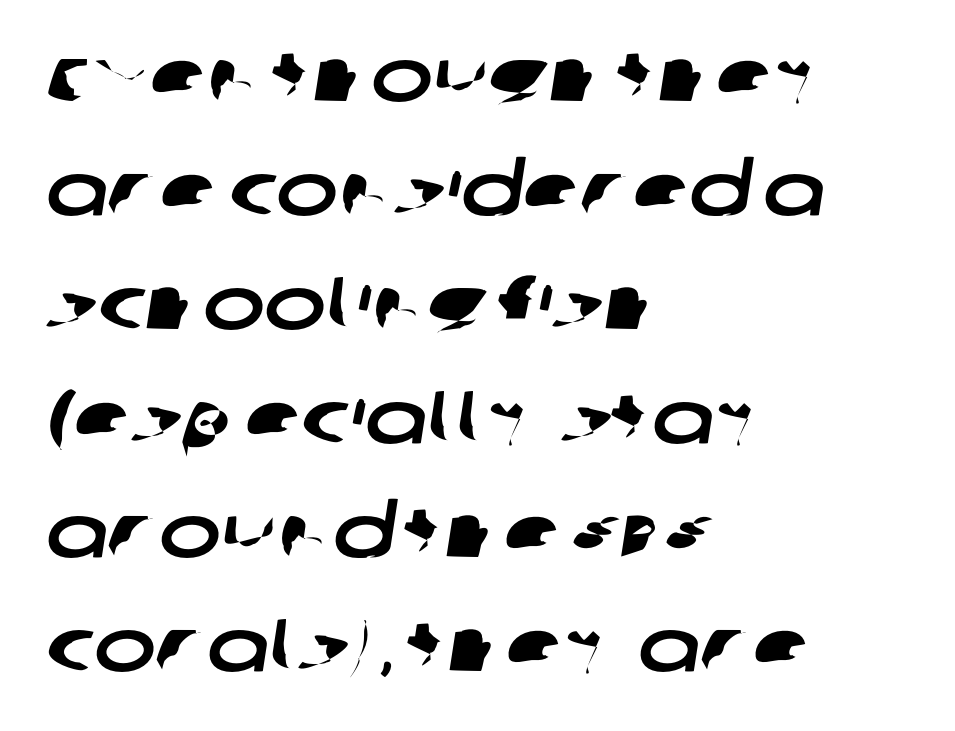
Q: Is the typeface a serif or a sans-serif typeface? A: Sans-serif.
Q: Is the text underlined? A: No.
Q: How is the paragraph aligned? A: Left-aligned.
Q: Is the spacing between letters normal or unusually wide? A: Normal.
Q: Is the spacing between lines tight, normal or loose? A: Normal.
Q: Width (condensed, normal, or wide)? A: Wide.
Q: Stroke contrast? A: Low.
Q: x-height? A: Large.
Q: Monospaced? A: No.
